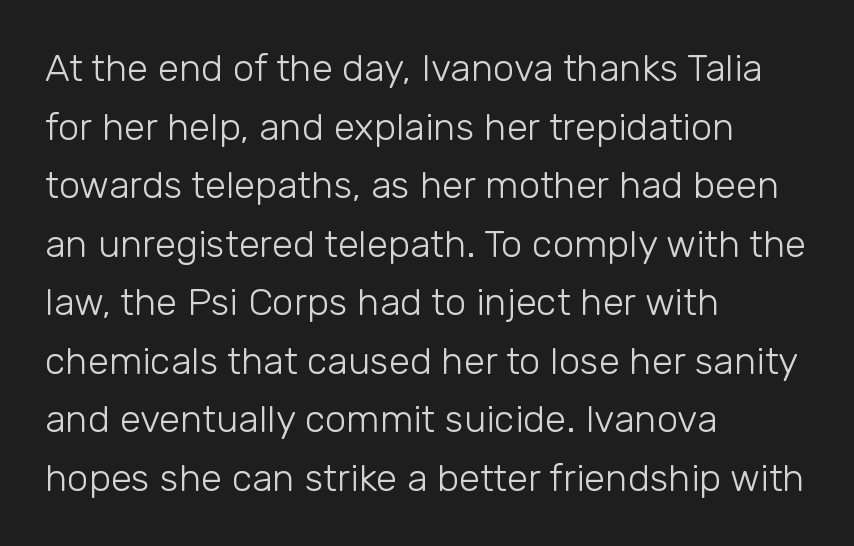
The image shows 38 px light sans-serif type, upright; set left-aligned, normal line spacing (1.54x), normal letter spacing, not underlined; low stroke contrast and a medium x-height.
